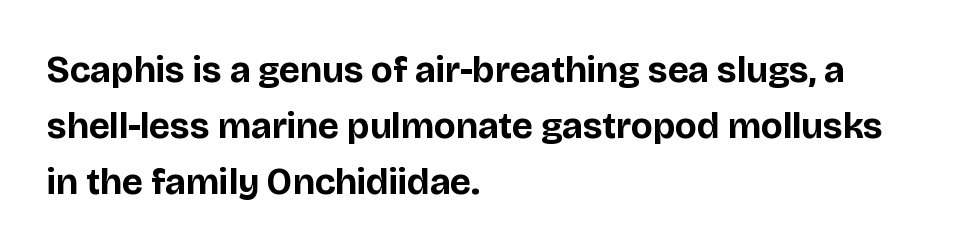
Q: Is the text bold? A: Yes.
Q: Is the text italic (slanted)? A: No, it is upright.
Q: Is the typeface a serif or a sans-serif typeface? A: Sans-serif.
Q: Is the text underlined? A: No.
Q: How is the paragraph aligned? A: Left-aligned.
Q: Is the spacing between letters normal or unusually wide? A: Normal.
Q: Is the spacing between lines tight, normal or loose? A: Normal.
Q: Width (condensed, normal, or wide)? A: Normal.
Q: Stroke contrast? A: Low.
Q: x-height? A: Large.
Q: Monospaced? A: No.
